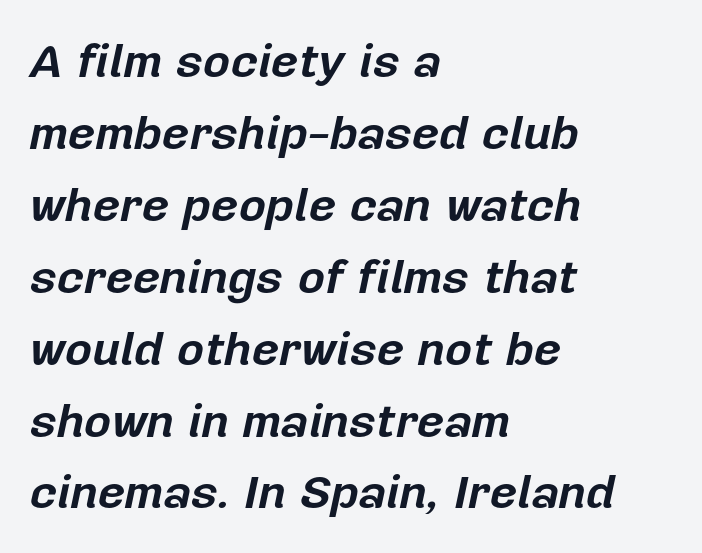
Q: Is the text bold? A: Yes.
Q: Is the text italic (slanted)? A: Yes, it leans right by about 12 degrees.
Q: Is the text underlined? A: No.
Q: How is the paragraph aligned? A: Left-aligned.
Q: Is the spacing between letters normal or unusually wide? A: Normal.
Q: Is the spacing between lines tight, normal or loose? A: Normal.
Q: Width (condensed, normal, or wide)? A: Normal.
Q: Stroke contrast? A: Low.
Q: x-height? A: Medium.
Q: Monospaced? A: No.
